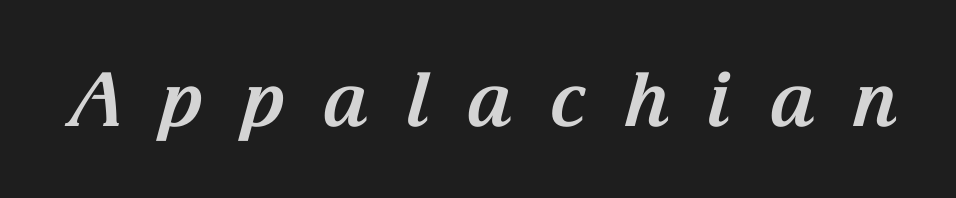
A typesetter would call this proportional, since set widths differ per character. Words appear elongated and porous because spacing is wide. Does the weight exceed regular? Yes, all the way to bold. The words here are not underlined.
